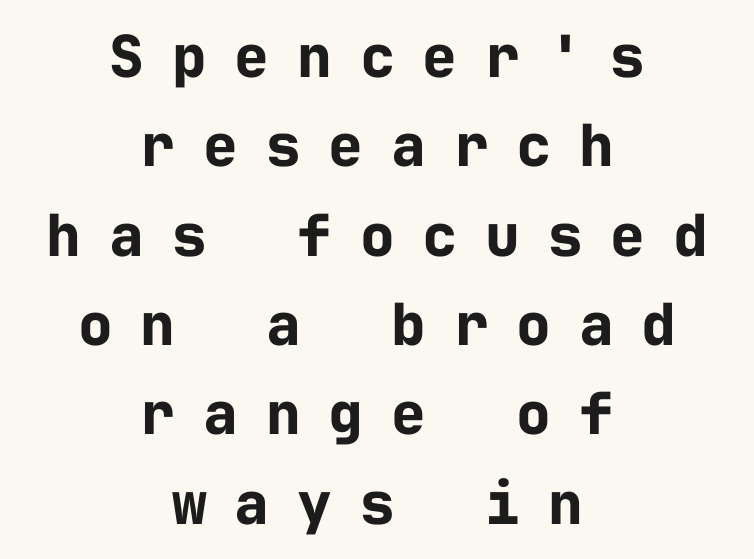
Is the block centered? Yes — each line is placed symmetrically about the middle. Heavy-handed strokes throughout: this text is bold. Do the characters align in a grid? Yes, the font is monospaced. The zone under the glyphs is completely vacant. Regarding serifs, this sample does without them.
